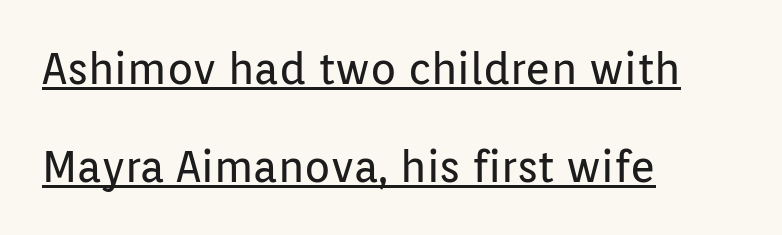
Q: Is the text bold? A: No.
Q: Is the text italic (slanted)? A: No, it is upright.
Q: Is the typeface a serif or a sans-serif typeface? A: Sans-serif.
Q: Is the text underlined? A: Yes.
Q: How is the paragraph aligned? A: Left-aligned.
Q: Is the spacing between letters normal or unusually wide? A: Normal.
Q: Is the spacing between lines tight, normal or loose? A: Loose.
Q: Width (condensed, normal, or wide)? A: Normal.
Q: Stroke contrast? A: Low.
Q: x-height? A: Medium.
Q: Monospaced? A: No.
